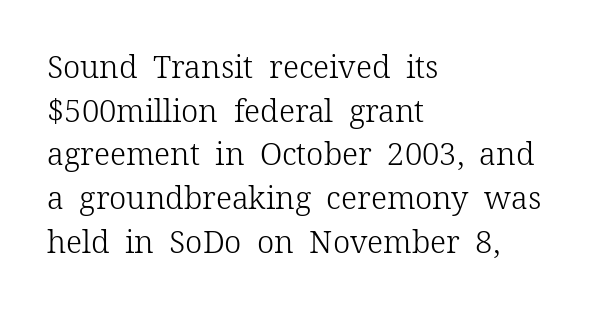
A clean baseline with only descenders dipping below it. Each new line begins a customary step beneath the previous one. A typesetter would call this proportional, since set widths differ per character. There is no visible air inserted between adjacent glyphs.
